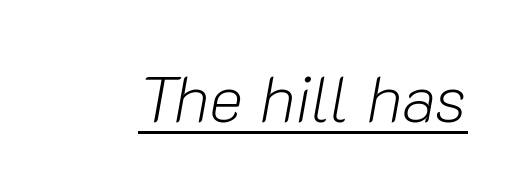
{"italic": "yes", "lean": "right", "slant_degrees": 10, "bold": "no", "weight": "light", "width": "normal", "stroke_contrast": "low", "x_height": "medium", "monospaced": "no", "underline": "yes", "letter_spacing": "normal", "letter_spacing_em": 0.0, "glyph_px": 65}
